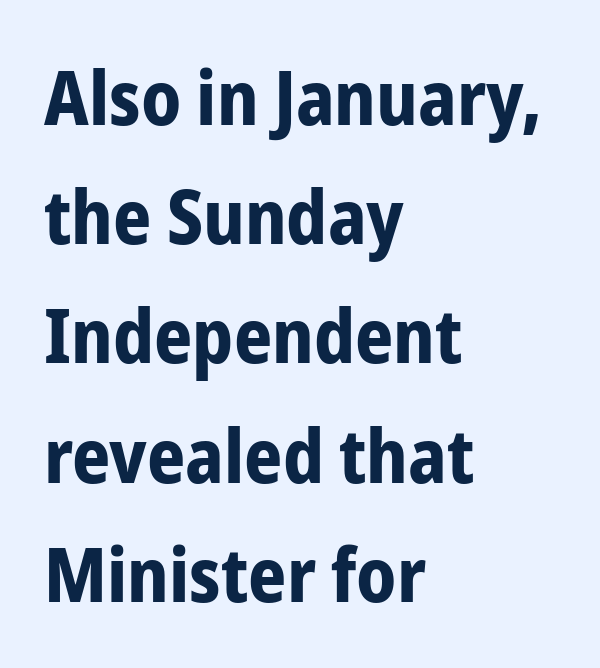
The image shows 75 px bold, condensed sans-serif type, upright; set left-aligned, normal line spacing (1.59x), normal letter spacing, not underlined; low stroke contrast and a medium x-height.
